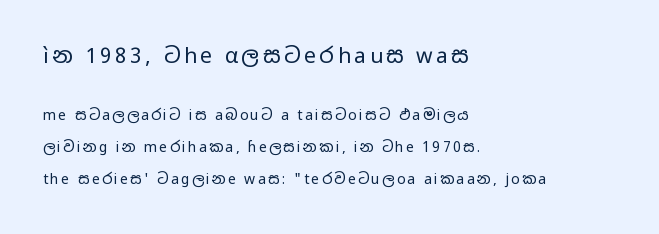
The image shows 21 px text type, upright; set left-aligned, loose line spacing (2.27x), not underlined; the first (top) block is 1.5x larger.
